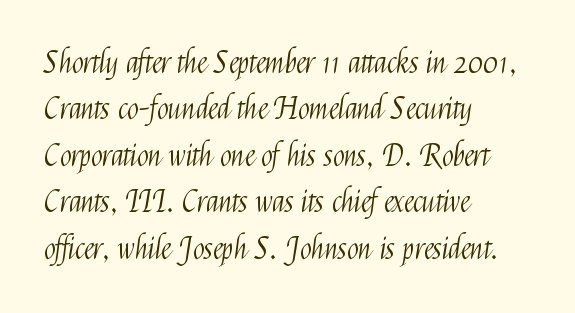
{"serif": "no", "bold": "no", "weight": "light", "width": "condensed", "stroke_contrast": "medium", "x_height": "medium", "monospaced": "no", "underline": "no", "align": "left", "line_spacing": "normal", "line_spacing_ratio": 1.55, "letter_spacing": "normal", "letter_spacing_em": 0.0, "glyph_px": 30}
